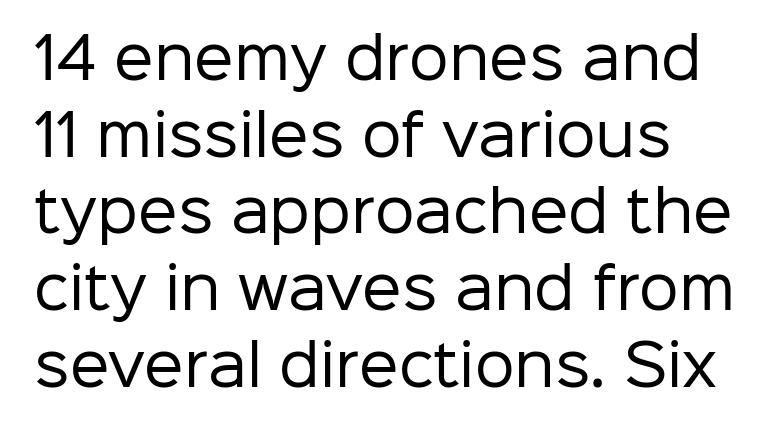
The image shows 56 px regular-weight sans-serif type, upright; set normal line spacing (1.37x), normal letter spacing, not underlined; low stroke contrast and a medium x-height.
